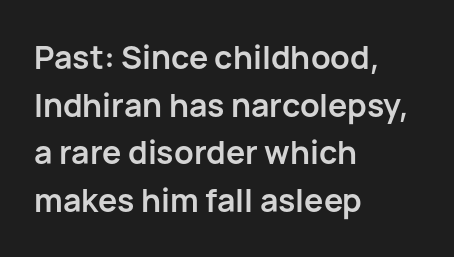
Q: Is the text bold? A: Yes.
Q: Is the text italic (slanted)? A: No, it is upright.
Q: Is the typeface a serif or a sans-serif typeface? A: Sans-serif.
Q: Is the text underlined? A: No.
Q: How is the paragraph aligned? A: Left-aligned.
Q: Is the spacing between letters normal or unusually wide? A: Normal.
Q: Is the spacing between lines tight, normal or loose? A: Normal.
Q: Width (condensed, normal, or wide)? A: Normal.
Q: Stroke contrast? A: Low.
Q: x-height? A: Medium.
Q: Monospaced? A: No.
